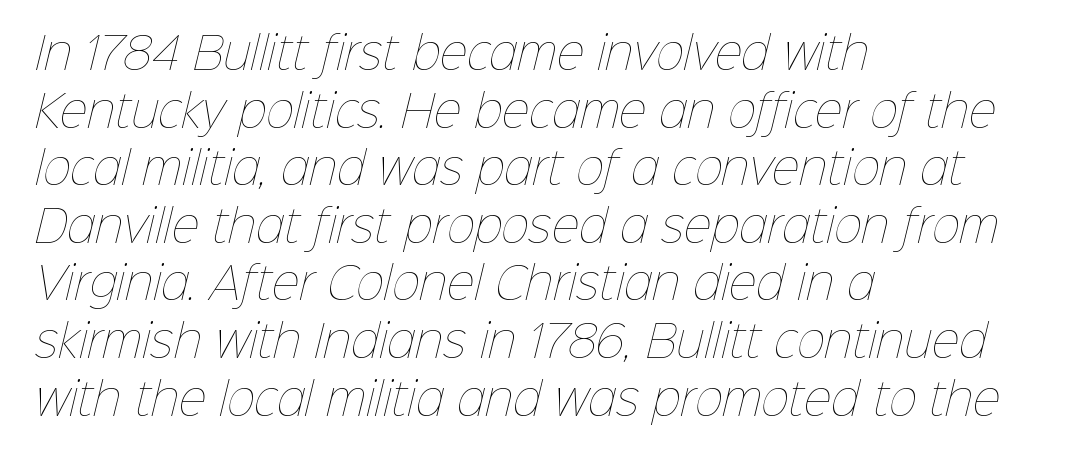
Q: Is the text bold? A: No.
Q: Is the text underlined? A: No.
Q: How is the paragraph aligned? A: Left-aligned.
Q: Is the spacing between letters normal or unusually wide? A: Normal.
Q: Is the spacing between lines tight, normal or loose? A: Normal.
Q: Width (condensed, normal, or wide)? A: Normal.
Q: Stroke contrast? A: Low.
Q: x-height? A: Medium.
Q: Monospaced? A: No.
